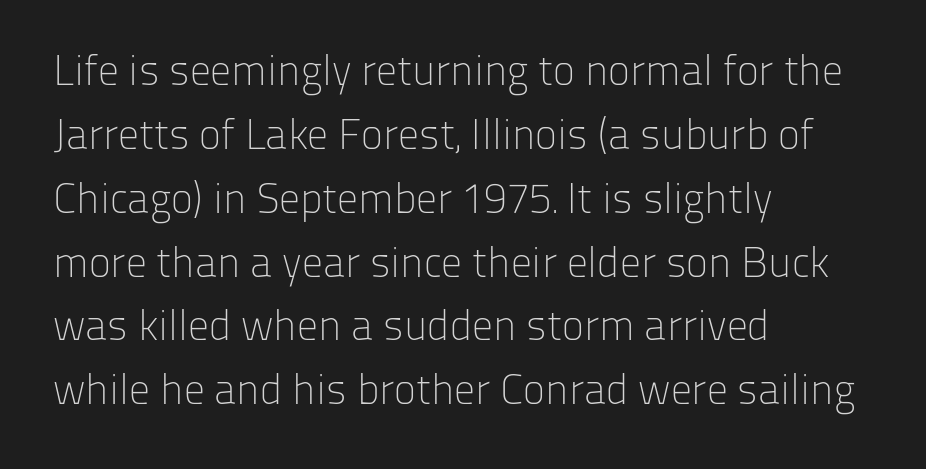
The image shows 42 px light sans-serif type, upright; set left-aligned, normal line spacing (1.52x), normal letter spacing, not underlined; low stroke contrast and a medium x-height.
